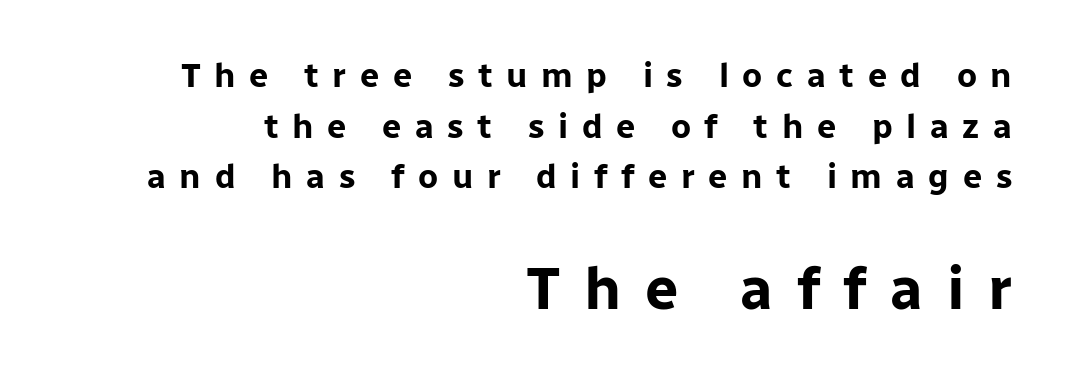
A typesetter would call this leading conventional body-copy spacing. Reading down the block, your eye finds every line finishing at a fixed right position. Varying glyph widths throughout — classic text-font behaviour. This is the regular roman posture of the typeface. Any mark beneath the type? The region is blank. Compared with typical body copy, the letter spacing here is much looser.
